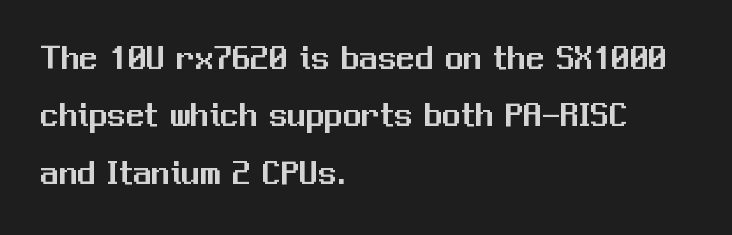
Posture: straight, roman, zero tilt. These lines sit exactly where default settings would place them. Has an underline been added? It has not. Caption: multi-line text, flush left, ragged right. No feet cap the strokes, marking this as sans-serif type. Think of a printed novel: that variable character pitch is what you see here.
